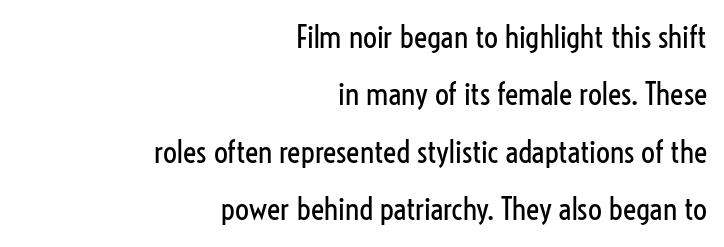
The image shows 31 px regular-weight, condensed sans-serif type, upright; set right-aligned, line spacing 1.85x, normal letter spacing, not underlined; low stroke contrast and a medium x-height.
